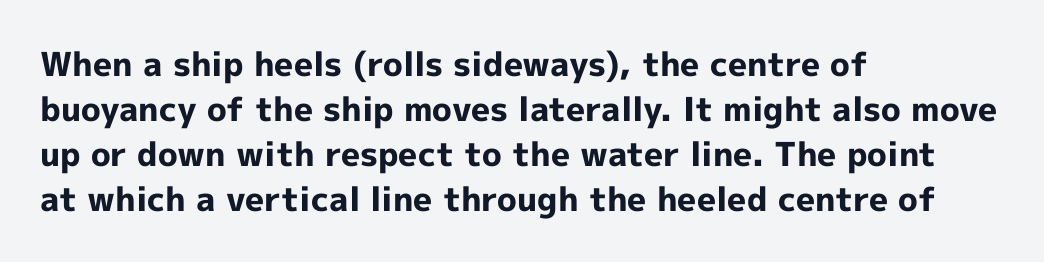
Font category for this specimen: sans-serif. If you drew a ruler down the left edge, every line would touch it. The space beneath each line is pristine and unruled. One glance says typical: line gaps are just what's usual. Is this a fixed-width face? No — the glyphs have proportional, varying widths. No extra tracking has been applied to these lines.
